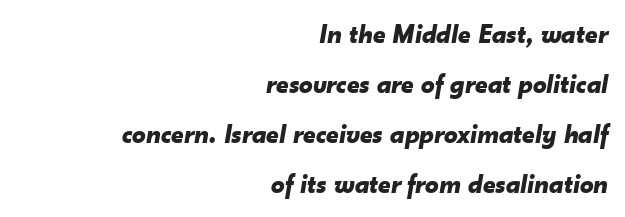
Is the type slanted? Yes — the strokes lean at a clear angle. Caption: bold face, heavy strokes. Typeset ragged left — the right edge is the straight one. Nobody drew a line under any word here. Nothing unusual about the tracking: characters are spaced as the font intends.
